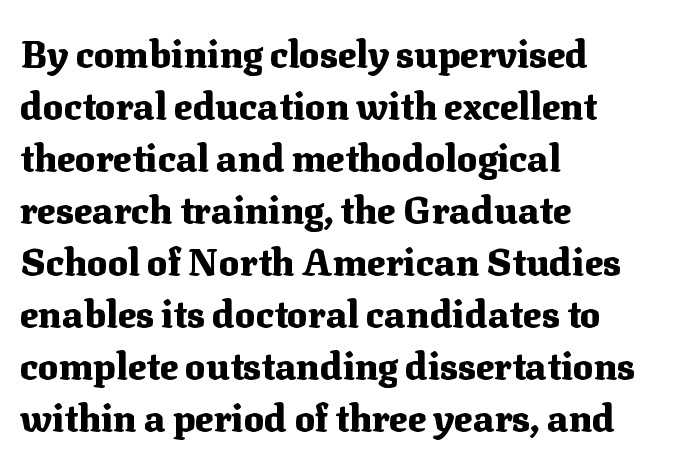
The image shows 38 px heavy serif type, upright; set left-aligned, normal line spacing (1.37x), normal letter spacing, not underlined; medium stroke contrast and a medium x-height.
